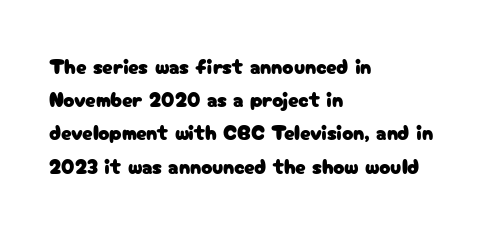
The image shows 21 px text type, upright; set left-aligned, normal line spacing (1.58x), normal letter spacing, not underlined.
